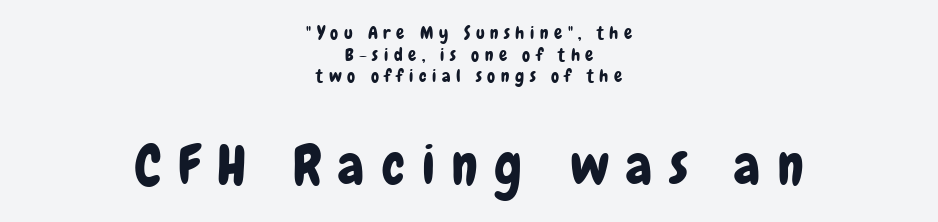
The image shows 55 px condensed sans-serif type, upright; set centered, line spacing 1.2x, unusually wide letter spacing (+0.31 em), not underlined; the second (bottom) block is 3.06x larger; low stroke contrast and a medium x-height.
